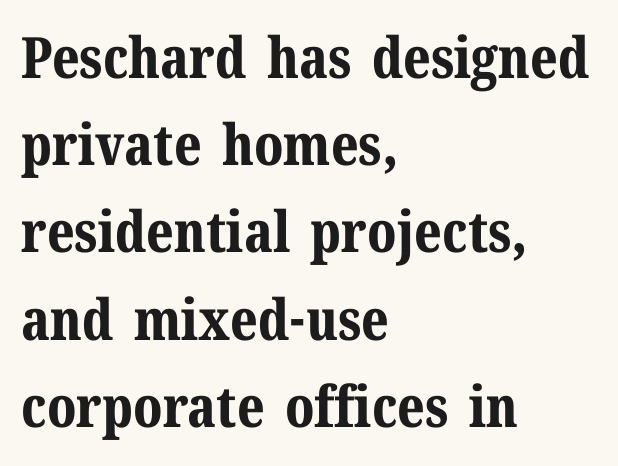
The lines sit at an ordinary, default distance from one another. Rule under the text: the space is simply empty. A student would call this left alignment; a typographer would say flush left, rag right. Designer's note — italics off, roman on.
